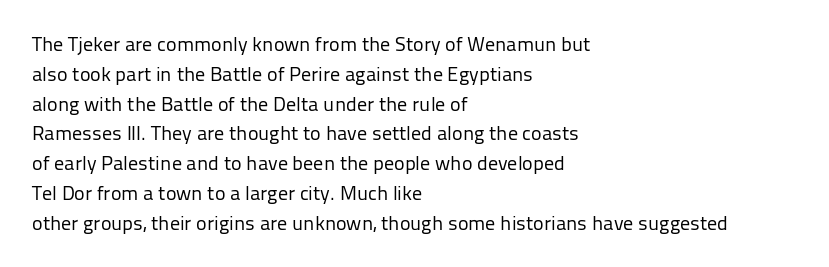
Q: Is the text bold? A: No.
Q: Is the text italic (slanted)? A: No, it is upright.
Q: Is the text underlined? A: No.
Q: How is the paragraph aligned? A: Left-aligned.
Q: Is the spacing between letters normal or unusually wide? A: Normal.
Q: Is the spacing between lines tight, normal or loose? A: Normal.
